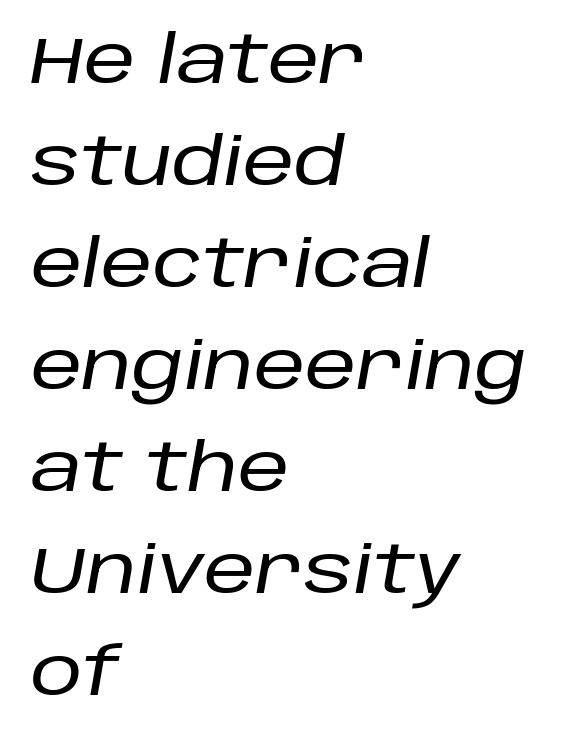
{"italic": "yes", "lean": "right", "slant_degrees": 10, "width": "normal", "stroke_contrast": "low", "x_height": "large", "monospaced": "no", "underline": "no", "align": "left", "line_spacing": "normal", "line_spacing_ratio": 1.57, "letter_spacing": "normal", "letter_spacing_em": 0.0, "glyph_px": 65}
